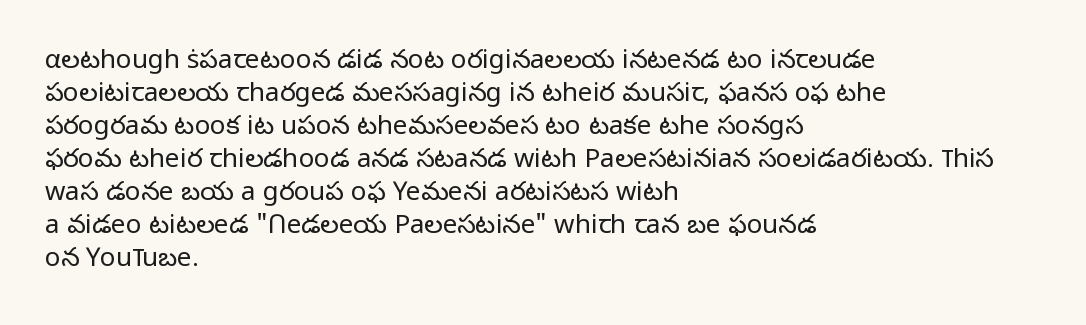
When letters stand straight like this, we call the style roman or upright. These lines sit exactly where default settings would place them. Students, note that the glyphs here touch the page at normal intervals. The passage shown is not bold in any degree. In CSS terms this would be text-align: left. Underlining? Definitely not there.
